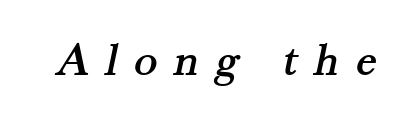
Check where the strokes stop: tiny serifs finish them off. The string is rendered with underlining switched off. Tracking value appears strongly positive — letters spread wide. The face used here is proportionally spaced, like ordinary book or web type.
